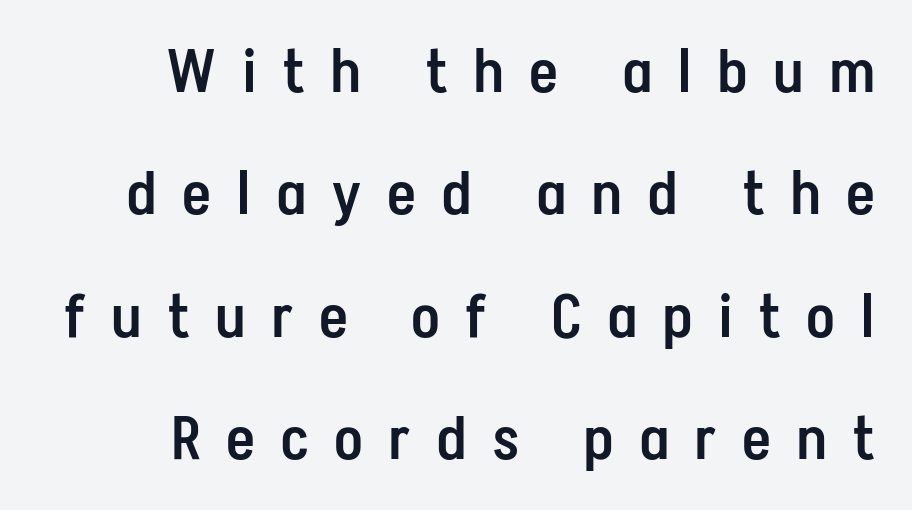
Horizontal alignment here is rightward, an uncommon choice for prose. Does the lettering tilt? It doesn't — this is upright. Stroke terminals: plain, sans-serif. Does the leading feel generous? Absolutely, it's lavish. Substantial extra tracking has been applied to these lines.
